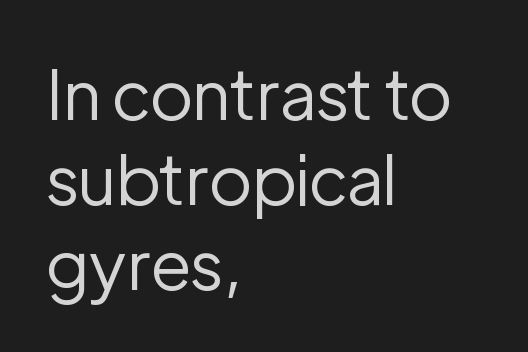
Q: Is the text bold? A: No.
Q: Is the text italic (slanted)? A: No, it is upright.
Q: Is the typeface a serif or a sans-serif typeface? A: Sans-serif.
Q: Is the text underlined? A: No.
Q: How is the paragraph aligned? A: Left-aligned.
Q: Is the spacing between letters normal or unusually wide? A: Normal.
Q: Width (condensed, normal, or wide)? A: Normal.
Q: Stroke contrast? A: Low.
Q: x-height? A: Medium.
Q: Monospaced? A: No.
